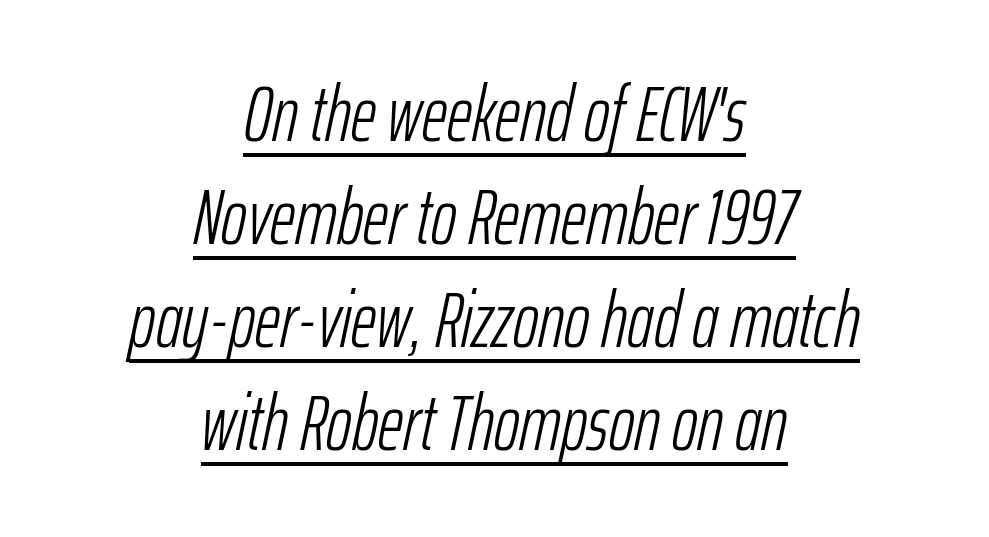
{"italic": "yes", "lean": "right", "slant_degrees": 12, "bold": "no", "weight": "light", "width": "condensed", "stroke_contrast": "low", "x_height": "medium", "monospaced": "no", "underline": "yes", "align": "center", "line_spacing": "normal", "line_spacing_ratio": 1.32, "letter_spacing": "normal", "letter_spacing_em": 0.0, "glyph_px": 78}
